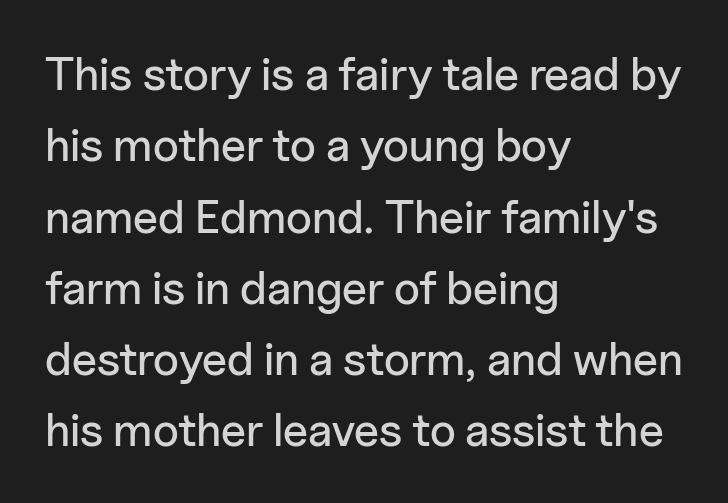
Q: Is the text italic (slanted)? A: No, it is upright.
Q: Is the typeface a serif or a sans-serif typeface? A: Sans-serif.
Q: Is the text underlined? A: No.
Q: How is the paragraph aligned? A: Left-aligned.
Q: Is the spacing between letters normal or unusually wide? A: Normal.
Q: Is the spacing between lines tight, normal or loose? A: Normal.
Q: Width (condensed, normal, or wide)? A: Normal.
Q: Stroke contrast? A: Low.
Q: x-height? A: Medium.
Q: Monospaced? A: No.
